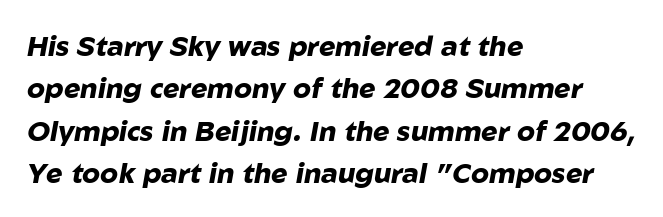
{"italic": "yes", "lean": "right", "slant_degrees": 10, "bold": "yes", "weight": "heavy", "width": "normal", "stroke_contrast": "low", "x_height": "medium", "monospaced": "no", "underline": "no", "align": "left", "line_spacing": "normal", "line_spacing_ratio": 1.51, "letter_spacing": "normal", "letter_spacing_em": 0.0, "glyph_px": 28}
